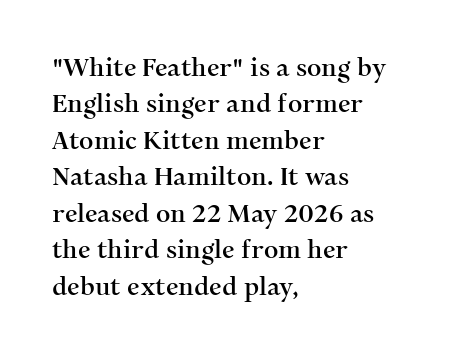
Q: Is the text italic (slanted)? A: No, it is upright.
Q: Is the text underlined? A: No.
Q: How is the paragraph aligned? A: Left-aligned.
Q: Is the spacing between letters normal or unusually wide? A: Normal.
Q: Is the spacing between lines tight, normal or loose? A: Normal.
